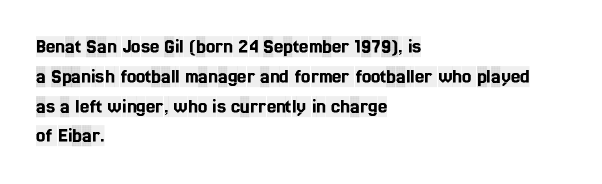
The image shows 21 px text type, upright; set left-aligned, normal line spacing (1.42x), normal letter spacing, not underlined.
